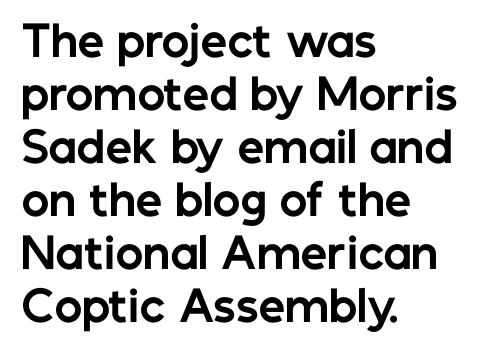
The image shows 42 px bold sans-serif type, upright; set left-aligned, normal line spacing (1.26x), normal letter spacing, not underlined; low stroke contrast and a medium x-height.
